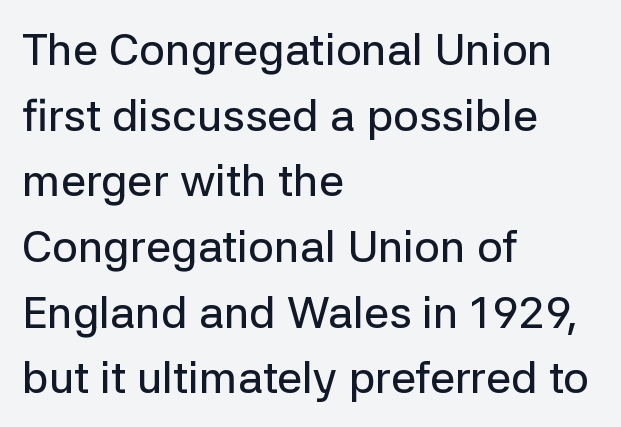
The image shows 45 px sans-serif type, upright; set left-aligned, normal line spacing (1.46x), normal letter spacing, not underlined; low stroke contrast and a medium x-height.
